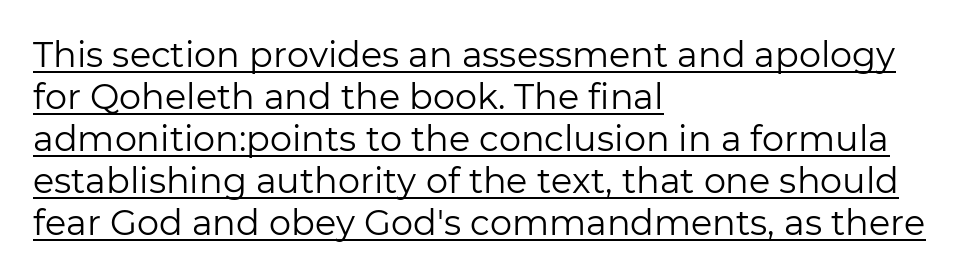
The image shows 35 px regular-weight sans-serif type, upright; set left-aligned, line spacing 1.2x, normal letter spacing, underlined; low stroke contrast and a medium x-height.
